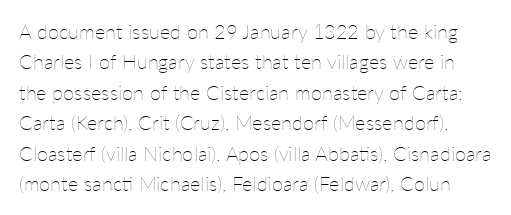
Underline: absent. Tall strokes in this sample are plumb rather than angled. The leading is moderate, giving the passage an even texture. The letterforms sit shoulder to shoulder at normal distance.
